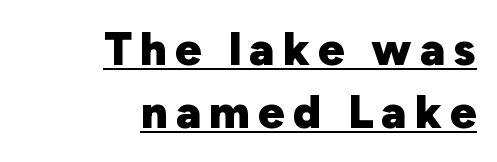
Caption: bold face, heavy strokes. The passage shown is typed in a proportional face where columns would drift. All the whitespace from short lines collects on the left. The type family on display is of the sans-serif kind. These lines sit exactly where default settings would place them. Style check: upright.
